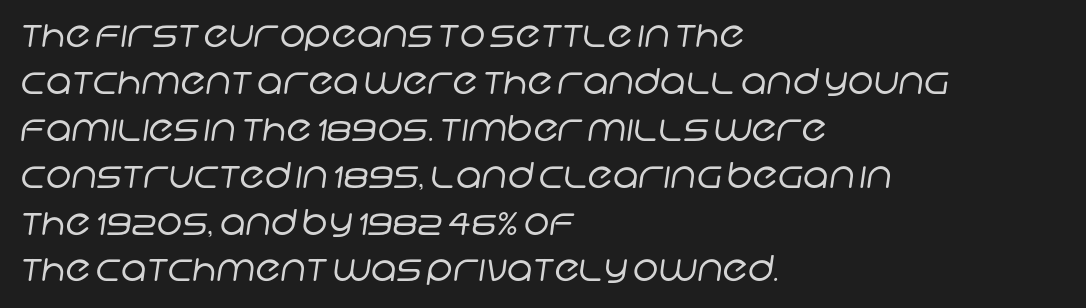
Note the varied advance widths — an 'i' is clearly narrower than an 'm'. These lines are set flush left with a ragged right edge. Summary of weight: not heavy and not bold. Descender tails drop into unmarked territory. The passage shown is typeset with a sans-serif family. Between one letter and the next there's only the usual sliver of space.
